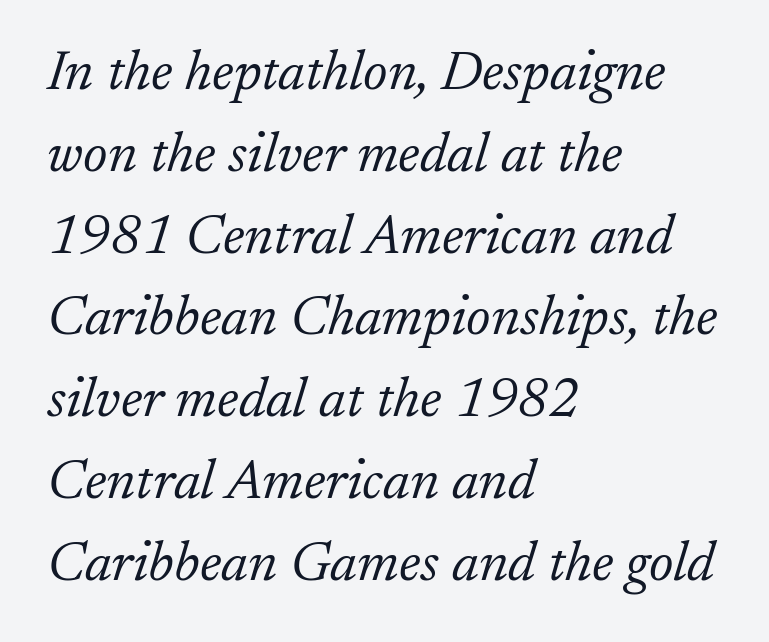
The image shows 56 px light serif type, italic (leaning right); set left-aligned, normal line spacing (1.46x), normal letter spacing, not underlined; low stroke contrast and a small x-height.
